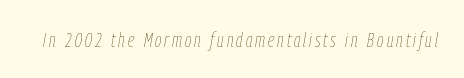
A typesetter would mark this as italic. Heaviness? Minimal to ordinary, like unemphasized prose. The string is rendered with underlining switched off.
